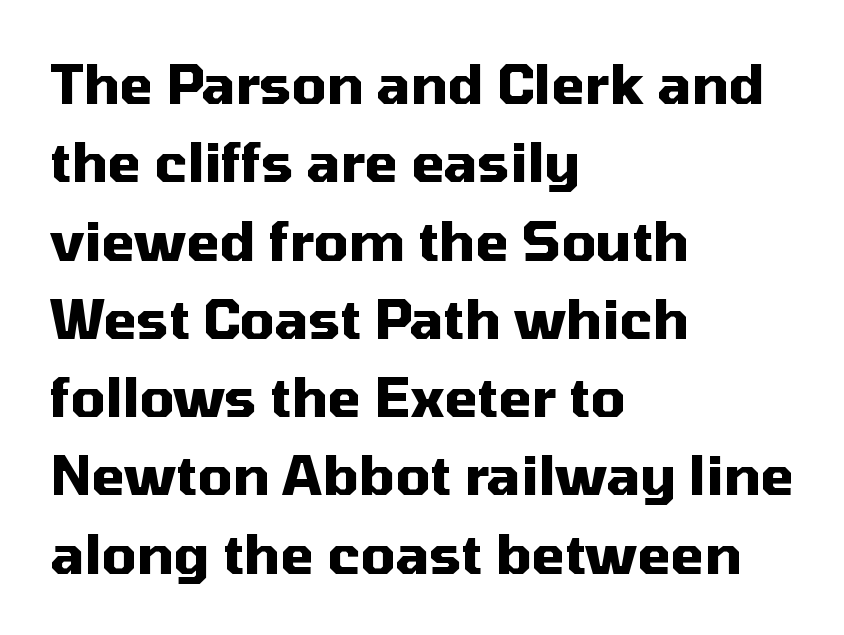
Q: Is the text bold? A: Yes.
Q: Is the text italic (slanted)? A: No, it is upright.
Q: Is the typeface a serif or a sans-serif typeface? A: Sans-serif.
Q: Is the text underlined? A: No.
Q: How is the paragraph aligned? A: Left-aligned.
Q: Is the spacing between letters normal or unusually wide? A: Normal.
Q: Is the spacing between lines tight, normal or loose? A: Normal.
Q: Width (condensed, normal, or wide)? A: Normal.
Q: Stroke contrast? A: Medium.
Q: x-height? A: Medium.
Q: Monospaced? A: No.
